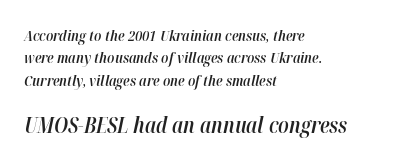
Q: Is the text bold? A: Semi-bold.
Q: Is the text italic (slanted)? A: Yes, it leans right by about 12 degrees.
Q: Is the text underlined? A: No.
Q: How is the paragraph aligned? A: Left-aligned.
Q: Is the spacing between letters normal or unusually wide? A: Normal.
Q: Is the spacing between lines tight, normal or loose? A: Normal.
Q: Which block of text is set in a larger size, the first (top) or the second (bottom)? A: The second (bottom) one.
